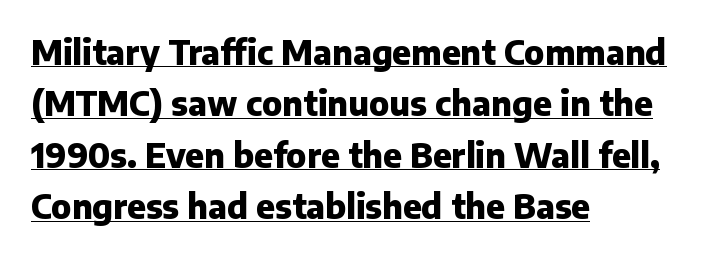
The image shows 33 px heavy sans-serif type, upright; set left-aligned, normal line spacing (1.56x), normal letter spacing, underlined; low stroke contrast and a medium x-height.
